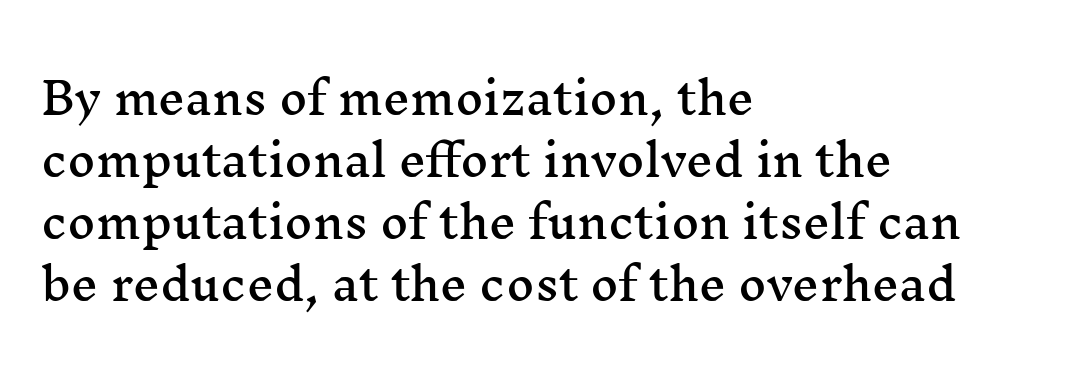
The image shows 43 px wide serif type, upright; set left-aligned, normal line spacing (1.44x), normal letter spacing, not underlined; medium stroke contrast and a medium x-height.
